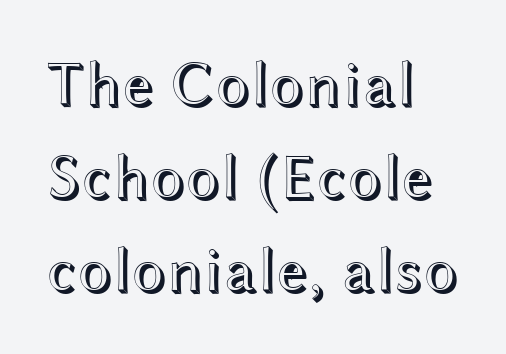
The image shows 63 px wide type, upright; set left-aligned, normal line spacing (1.48x), normal letter spacing, not underlined; a medium x-height.
